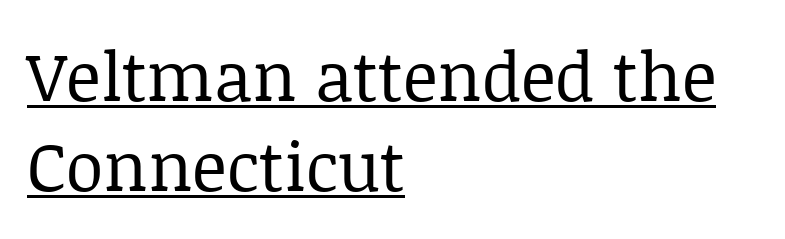
The image shows 68 px regular-weight serif type, upright; set left-aligned, normal line spacing (1.33x), normal letter spacing, underlined; low stroke contrast and a large x-height.
